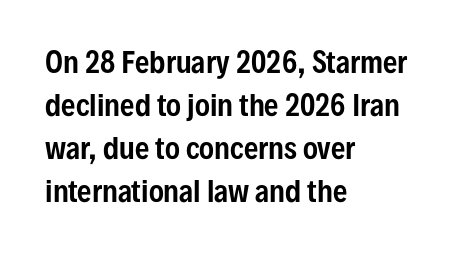
Q: Is the text italic (slanted)? A: No, it is upright.
Q: Is the typeface a serif or a sans-serif typeface? A: Sans-serif.
Q: Is the text underlined? A: No.
Q: How is the paragraph aligned? A: Left-aligned.
Q: Is the spacing between letters normal or unusually wide? A: Normal.
Q: Is the spacing between lines tight, normal or loose? A: Normal.
Q: Width (condensed, normal, or wide)? A: Condensed.
Q: Stroke contrast? A: Low.
Q: x-height? A: Medium.
Q: Monospaced? A: No.
